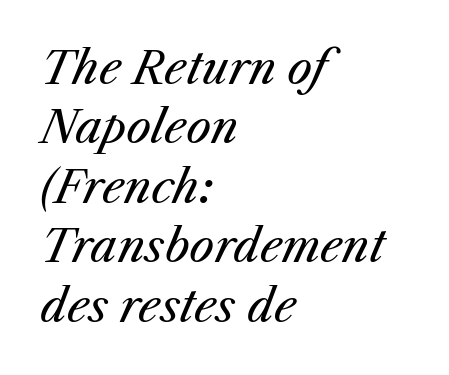
{"italic": "yes", "lean": "right", "slant_degrees": 25, "bold": "no", "weight": "regular", "width": "normal", "stroke_contrast": "medium", "x_height": "medium", "monospaced": "no", "underline": "no", "align": "left", "line_spacing": "normal", "line_spacing_ratio": 1.35, "letter_spacing": "normal", "letter_spacing_em": 0.0, "glyph_px": 44}
